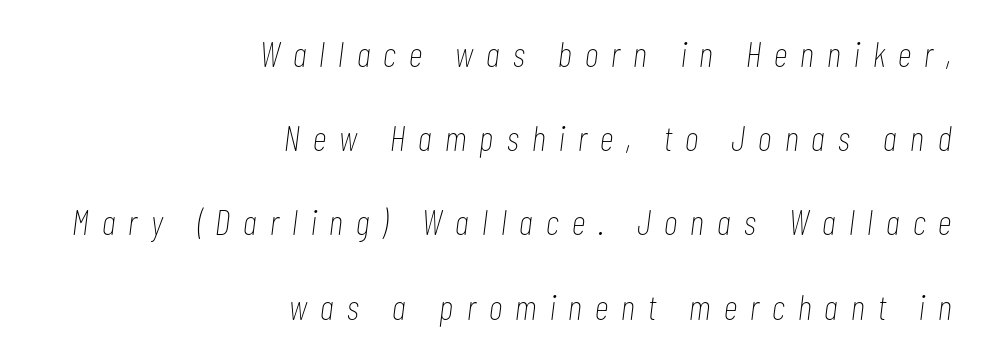
Looks like regular typesetting: each glyph gets only the width it needs. On a weight scale, this lands at 450 or below. Beneath every word, the page is bare. How would I describe the line gaps? Wide and relaxed. Every row of glyphs terminates at an identical x-position on the right. Observe the wide spacing: letters keep a clear distance from each other.
